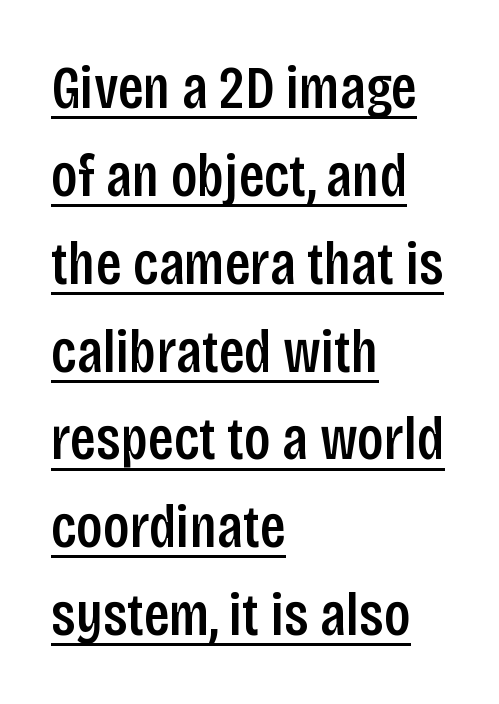
{"serif": "no", "italic": "no", "bold": "semi", "weight": "semibold", "width": "condensed", "stroke_contrast": "low", "x_height": "large", "monospaced": "no", "underline": "yes", "align": "left", "line_spacing": "normal", "line_spacing_ratio": 1.44, "letter_spacing": "normal", "letter_spacing_em": 0.0, "glyph_px": 61}
